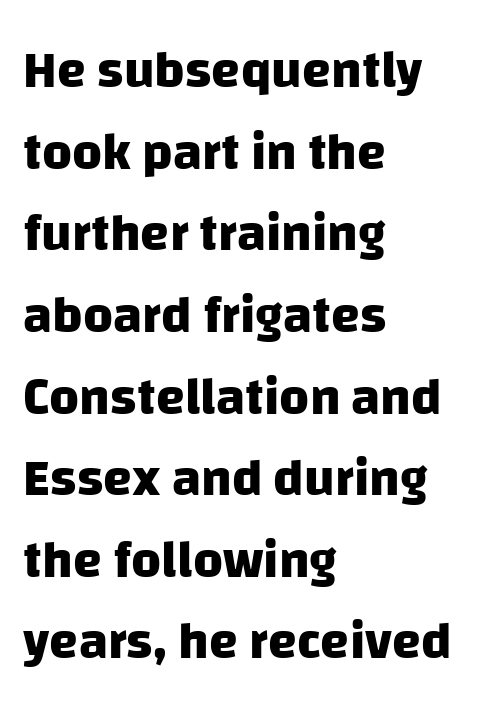
The image shows 52 px heavy sans-serif type; set left-aligned, normal line spacing (1.57x), normal letter spacing, not underlined; low stroke contrast and a large x-height.
